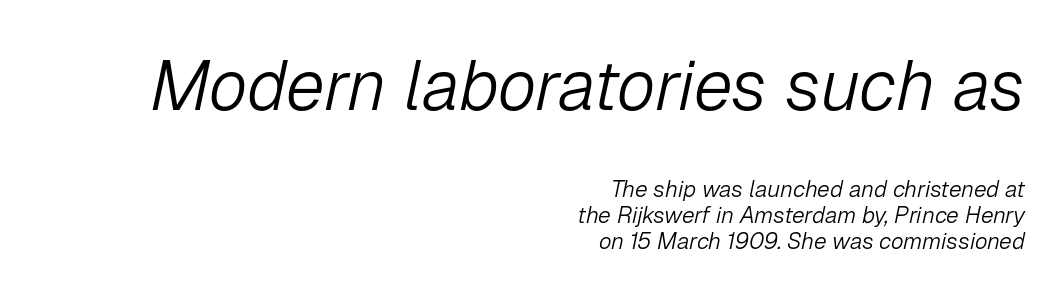
Notice how descenders almost collide with the ascenders below — that's tight leading. No letter is thick-stroked: the sample isn't bold. Leftover space on each line is placed entirely before the opening word. The strip under each line holds only bare page. Size hierarchy here favors the leading block over the trailing one. The face used here is proportionally spaced, like ordinary book or web type.
